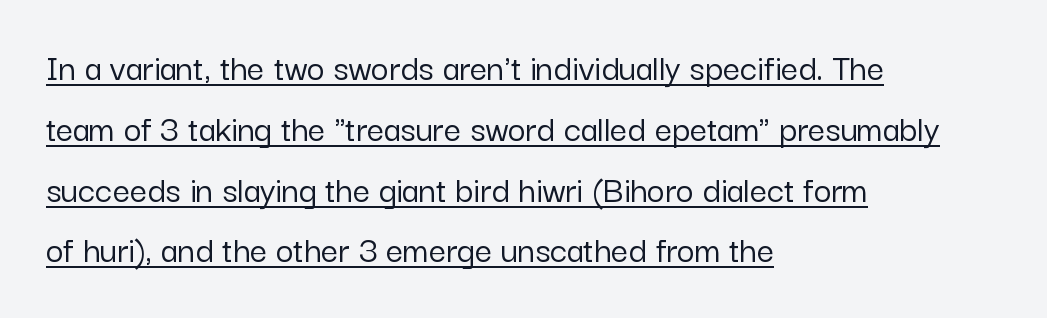
Has an underline been added? It has. Leading: standard. Compared with a centered layout, this one pins lines to the left instead. No italicization has been applied; the sample stays upright. These lines are rendered in a variable-pitch font.
